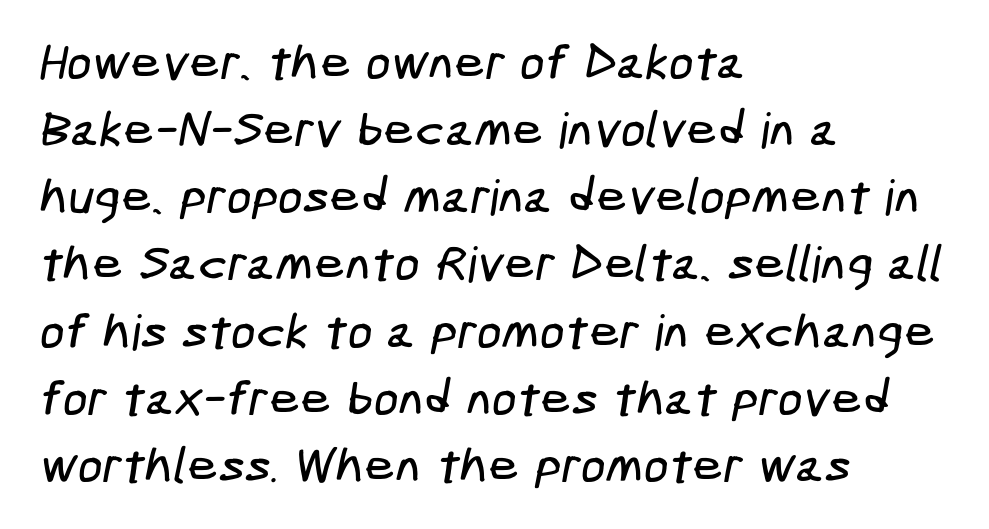
{"serif": "no", "width": "condensed", "stroke_contrast": "low", "x_height": "medium", "underline": "no", "align": "left", "line_spacing": "normal", "line_spacing_ratio": 1.37, "letter_spacing": "normal", "letter_spacing_em": 0.0, "glyph_px": 49}
